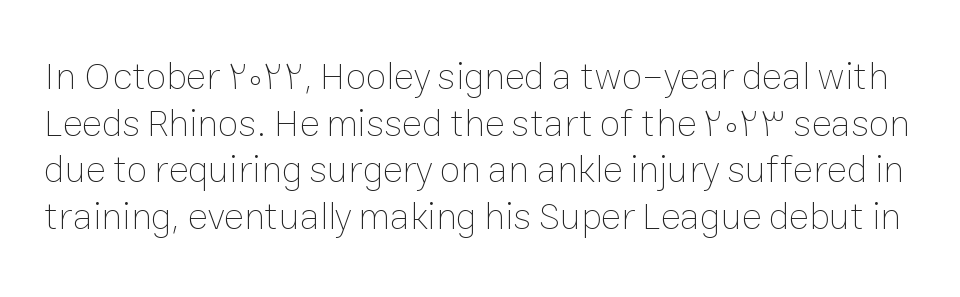
Q: Is the text bold? A: No.
Q: Is the text italic (slanted)? A: No, it is upright.
Q: Is the text underlined? A: No.
Q: Is the spacing between letters normal or unusually wide? A: Normal.
Q: Width (condensed, normal, or wide)? A: Normal.
Q: Stroke contrast? A: Low.
Q: x-height? A: Medium.
Q: Monospaced? A: No.
